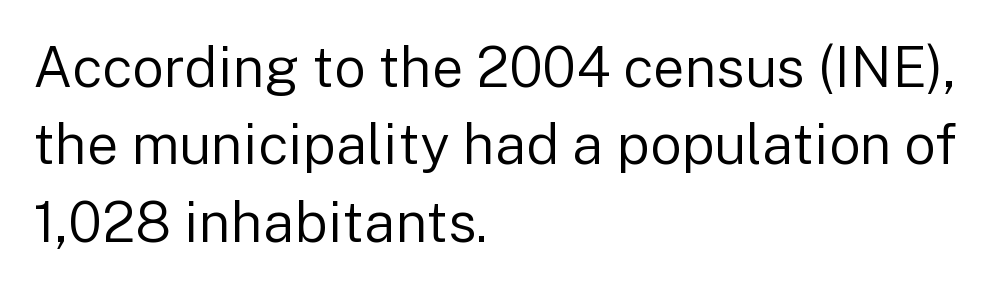
{"serif": "no", "italic": "no", "bold": "no", "weight": "regular", "width": "normal", "stroke_contrast": "low", "x_height": "medium", "monospaced": "no", "underline": "no", "align": "left", "line_spacing": "normal", "line_spacing_ratio": 1.38, "letter_spacing": "normal", "letter_spacing_em": 0.0, "glyph_px": 56}
